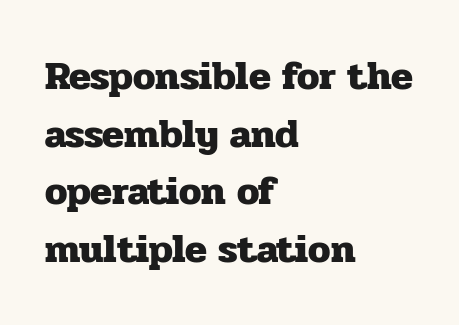
{"serif": "yes", "italic": "no", "bold": "yes", "weight": "heavy", "width": "normal", "stroke_contrast": "low", "x_height": "medium", "monospaced": "no", "underline": "no", "align": "left", "line_spacing": "normal", "line_spacing_ratio": 1.44, "letter_spacing": "normal", "letter_spacing_em": 0.0, "glyph_px": 40}
